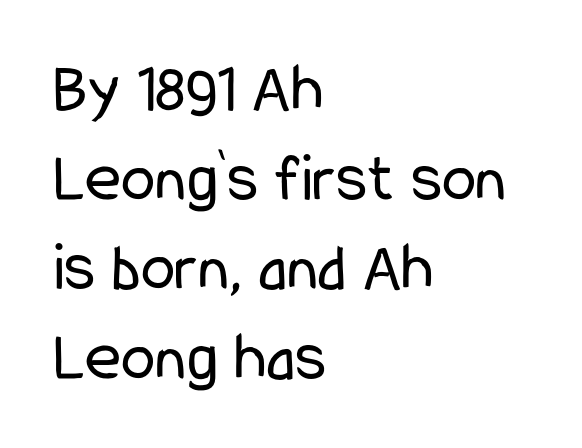
The letters advance in unequal steps, a hallmark of proportional type. The gaps between neighbouring characters are ordinary and unremarkable. Summary of vertical rhythm: regular, with standard interline spacing. The letters stand straight up with perfectly vertical stems. Unlike a traditional serif, this face leaves its strokes unadorned. Any mark beneath the type? The region is blank.
